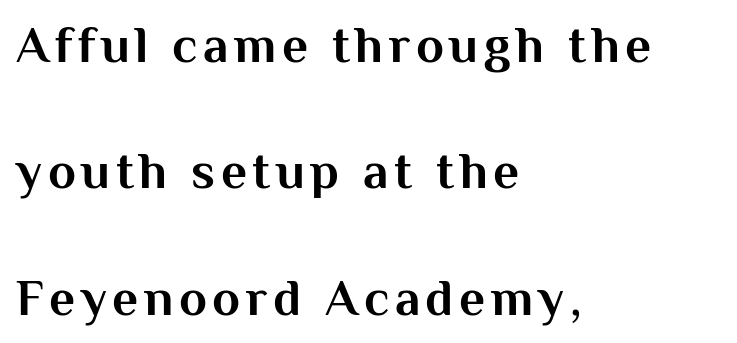
Q: Is the text bold? A: Yes.
Q: Is the text italic (slanted)? A: No, it is upright.
Q: Is the typeface a serif or a sans-serif typeface? A: Sans-serif.
Q: Is the text underlined? A: No.
Q: How is the paragraph aligned? A: Left-aligned.
Q: Is the spacing between lines tight, normal or loose? A: Loose.
Q: Width (condensed, normal, or wide)? A: Normal.
Q: Stroke contrast? A: Medium.
Q: x-height? A: Medium.
Q: Monospaced? A: No.
